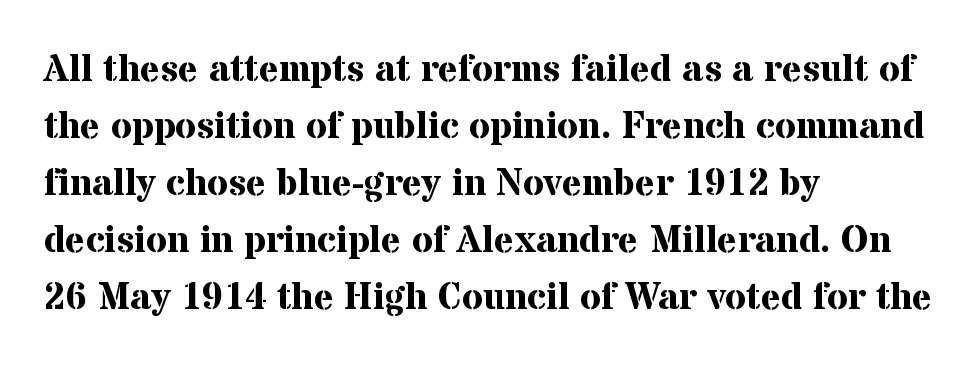
Q: Is the text bold? A: Yes.
Q: Is the text italic (slanted)? A: No, it is upright.
Q: Is the typeface a serif or a sans-serif typeface? A: Serif.
Q: Is the text underlined? A: No.
Q: How is the paragraph aligned? A: Left-aligned.
Q: Is the spacing between letters normal or unusually wide? A: Normal.
Q: Is the spacing between lines tight, normal or loose? A: Normal.
Q: Width (condensed, normal, or wide)? A: Normal.
Q: Stroke contrast? A: Medium.
Q: x-height? A: Medium.
Q: Monospaced? A: No.
